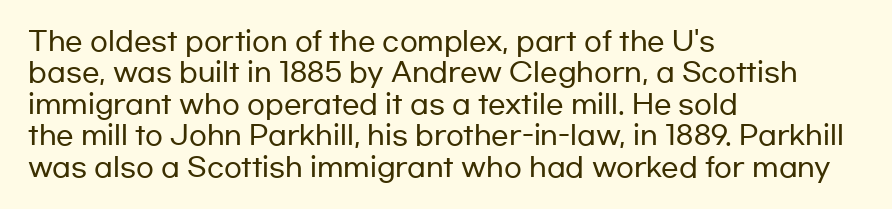
The image shows 26 px text type, upright; set left-aligned, line spacing 1.21x, normal letter spacing, not underlined.
